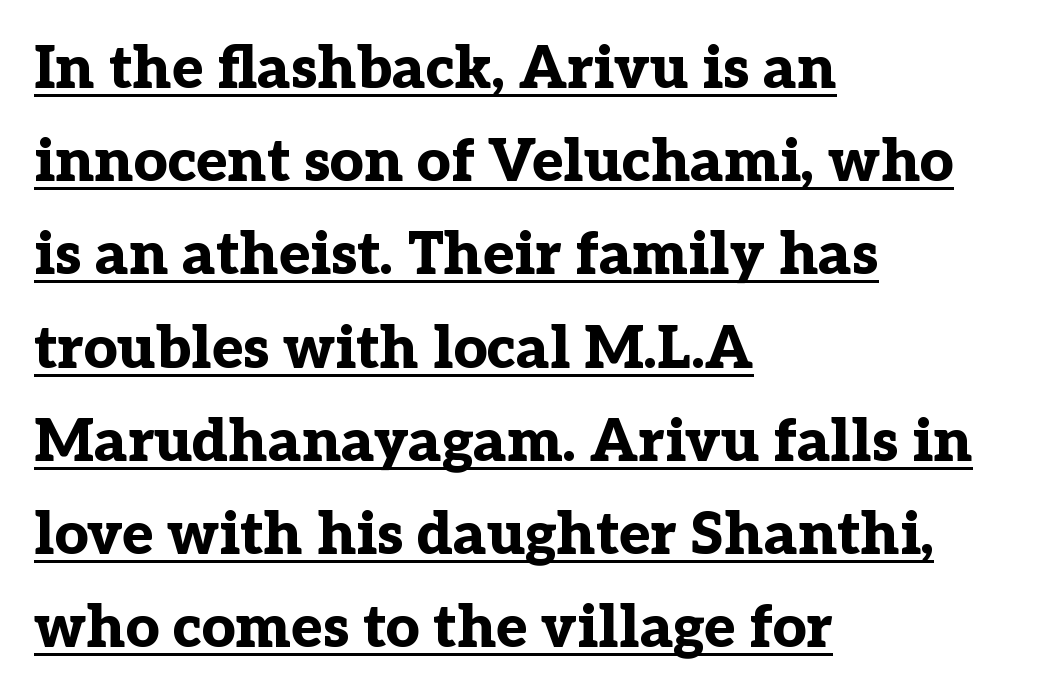
{"serif": "yes", "italic": "no", "bold": "yes", "weight": "bold", "width": "normal", "stroke_contrast": "low", "x_height": "medium", "monospaced": "no", "underline": "yes", "align": "left", "line_spacing": "normal", "line_spacing_ratio": 1.58, "letter_spacing": "normal", "letter_spacing_em": 0.0, "glyph_px": 59}
